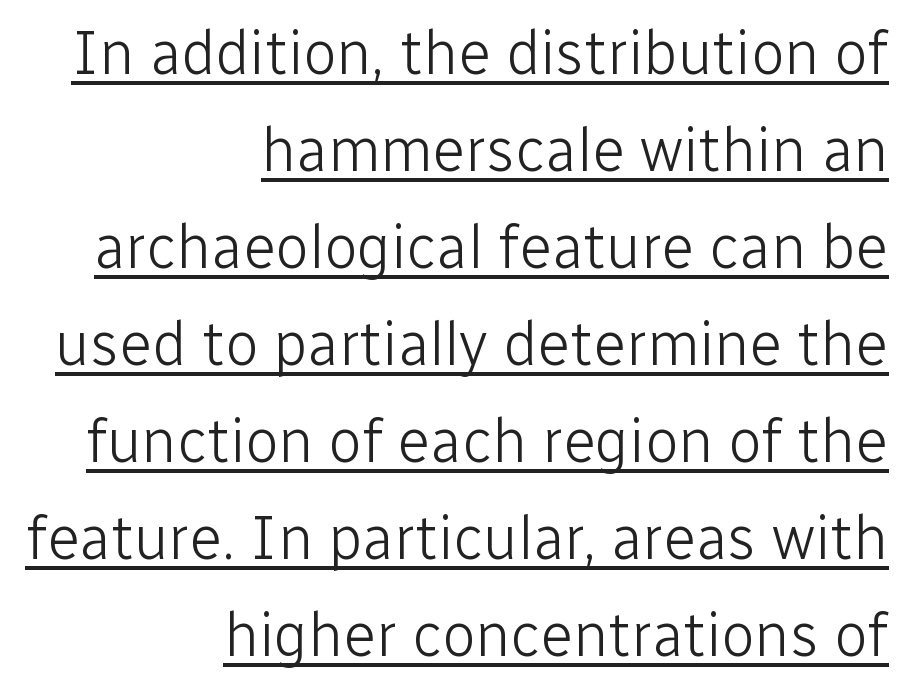
Q: Is the text bold? A: No.
Q: Is the text italic (slanted)? A: No, it is upright.
Q: Is the typeface a serif or a sans-serif typeface? A: Sans-serif.
Q: Is the text underlined? A: Yes.
Q: How is the paragraph aligned? A: Right-aligned.
Q: Is the spacing between letters normal or unusually wide? A: Normal.
Q: Is the spacing between lines tight, normal or loose? A: Normal.
Q: Width (condensed, normal, or wide)? A: Normal.
Q: Stroke contrast? A: Low.
Q: x-height? A: Medium.
Q: Monospaced? A: No.
